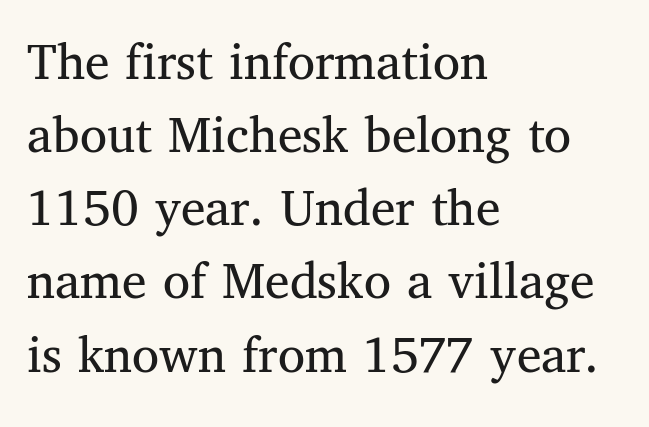
The image shows 55 px regular-weight serif type, upright; set left-aligned, normal line spacing (1.33x), normal letter spacing, not underlined; medium stroke contrast and a medium x-height.
